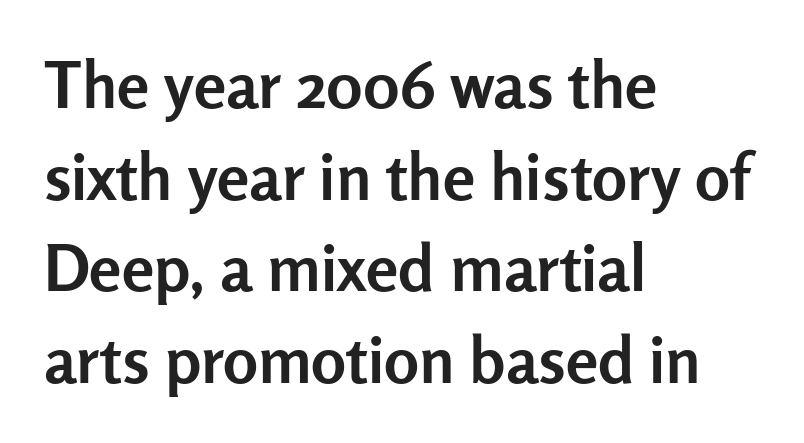
{"serif": "no", "italic": "no", "bold": "yes", "weight": "semibold", "width": "normal", "stroke_contrast": "low", "x_height": "medium", "monospaced": "no", "underline": "no", "align": "left", "line_spacing": "normal", "line_spacing_ratio": 1.41, "letter_spacing": "normal", "letter_spacing_em": 0.0, "glyph_px": 65}
